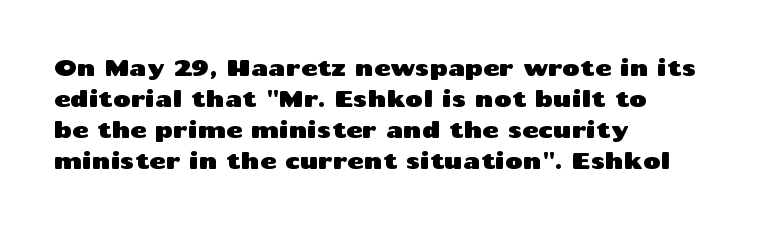
{"italic": "no", "underline": "no", "align": "left", "line_spacing": "normal", "line_spacing_ratio": 1.41, "letter_spacing": "normal", "letter_spacing_em": 0.0, "glyph_px": 22}
